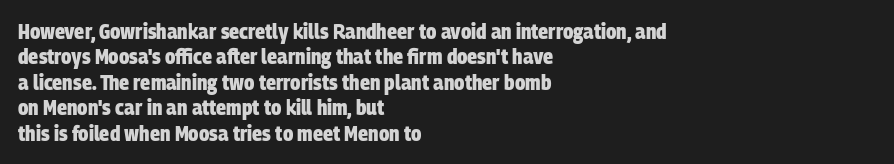
{"bold": "yes", "underline": "no", "align": "left", "line_spacing_ratio": 1.21, "letter_spacing": "normal", "letter_spacing_em": 0.0, "glyph_px": 21}
